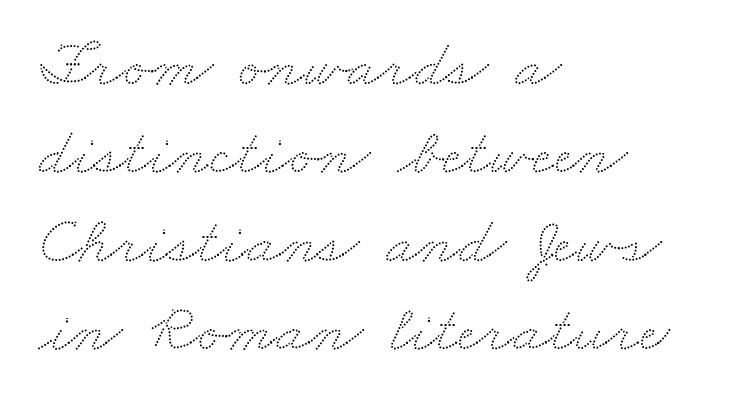
Q: Is the text underlined? A: No.
Q: How is the paragraph aligned? A: Left-aligned.
Q: Is the spacing between letters normal or unusually wide? A: Normal.
Q: Is the spacing between lines tight, normal or loose? A: Normal.
Q: Width (condensed, normal, or wide)? A: Wide.
Q: Stroke contrast? A: Low.
Q: x-height? A: Small.
Q: Monospaced? A: No.
